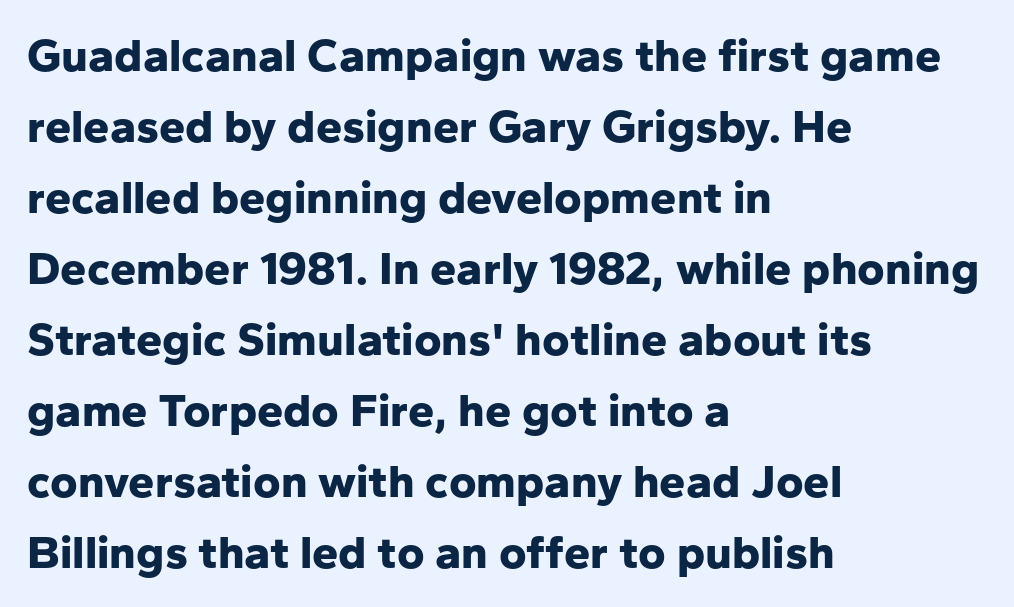
{"serif": "no", "italic": "no", "bold": "yes", "weight": "bold", "width": "normal", "stroke_contrast": "low", "x_height": "medium", "monospaced": "no", "underline": "no", "align": "left", "line_spacing": "normal", "line_spacing_ratio": 1.51, "letter_spacing": "normal", "letter_spacing_em": 0.0, "glyph_px": 47}
